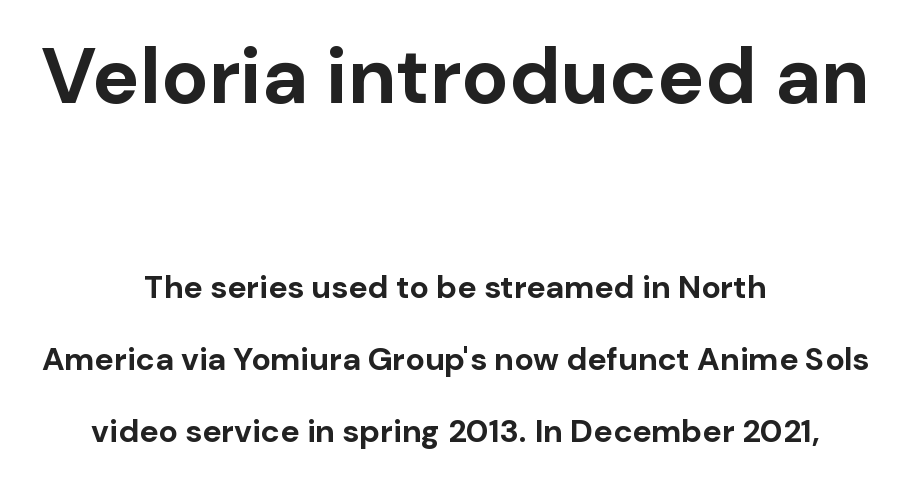
The image shows 79 px bold sans-serif type, upright; set centered, loose line spacing (2.26x), normal letter spacing, not underlined; the first (top) block is 2.47x larger; low stroke contrast and a medium x-height.
